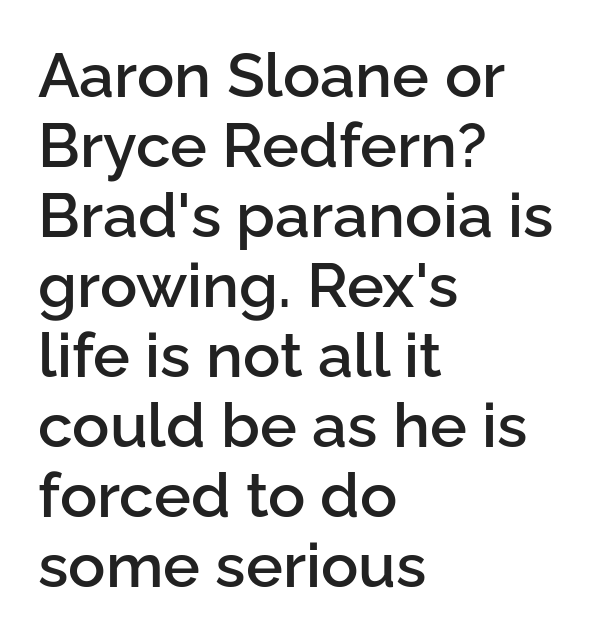
The image shows 62 px semibold sans-serif type, upright; set left-aligned, tight line spacing (1.13x), normal letter spacing, not underlined; low stroke contrast and a medium x-height.
